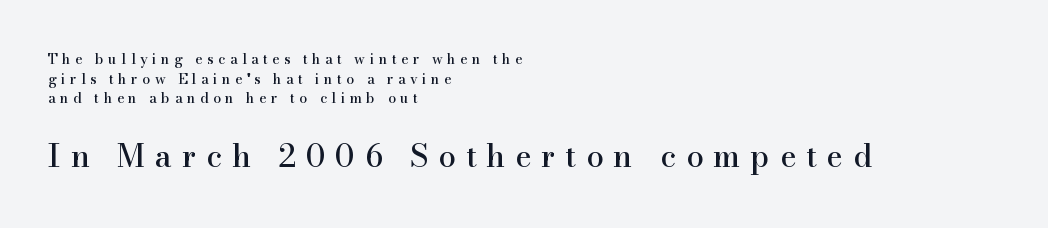
A clean baseline with only descenders dipping below it. In CSS terms this would be text-align: left. The horizontal fit of the characters is loose and conspicuously gappy. Quick note: not italic, upright. Is there much room between lines? A standard amount, neither cramped nor airy. Character widths vary here, with narrow letters taking less room than wide ones.
